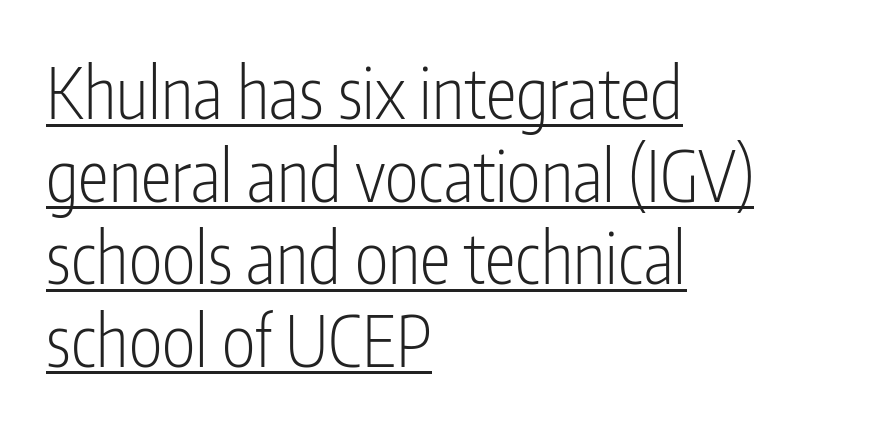
Q: Is the text bold? A: No.
Q: Is the text italic (slanted)? A: No, it is upright.
Q: Is the typeface a serif or a sans-serif typeface? A: Sans-serif.
Q: Is the text underlined? A: Yes.
Q: How is the paragraph aligned? A: Left-aligned.
Q: Is the spacing between letters normal or unusually wide? A: Normal.
Q: Width (condensed, normal, or wide)? A: Condensed.
Q: Stroke contrast? A: Low.
Q: x-height? A: Medium.
Q: Monospaced? A: No.
